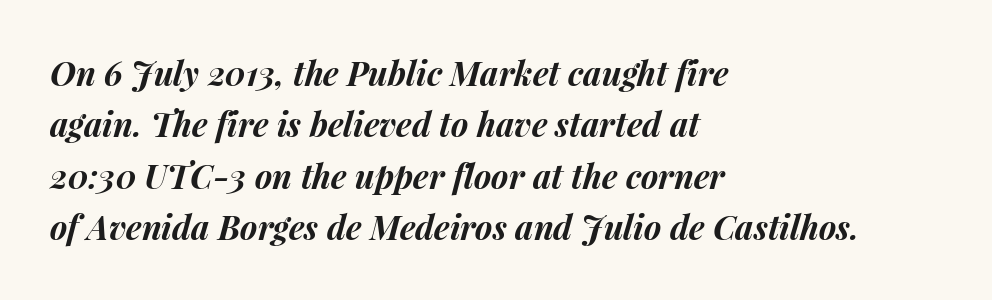
{"italic": "yes", "lean": "right", "slant_degrees": 15, "bold": "yes", "weight": "bold", "width": "normal", "stroke_contrast": "medium", "x_height": "medium", "monospaced": "no", "underline": "no", "align": "left", "line_spacing": "normal", "line_spacing_ratio": 1.56, "letter_spacing": "normal", "letter_spacing_em": 0.0, "glyph_px": 33}
